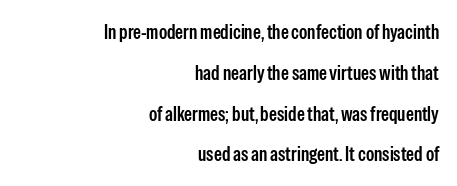
The letters sit at their default tracking, neither squeezed nor spread. Weight: semibold (demi). The foot of each line stays bare and open. A great deal of white space separates one row of letters from the next.
